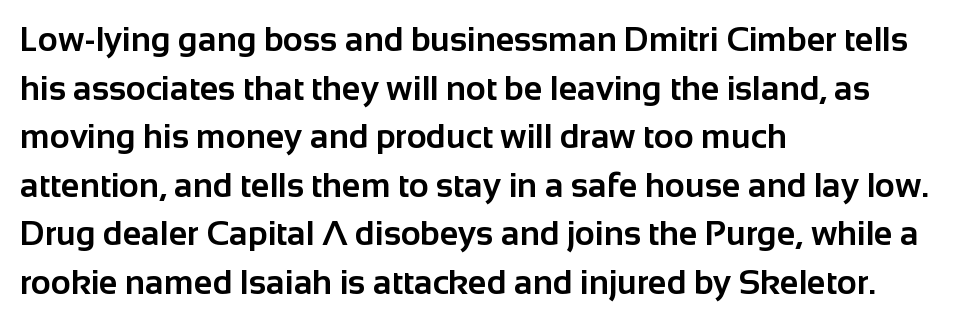
Q: Is the text bold? A: Yes.
Q: Is the text italic (slanted)? A: No, it is upright.
Q: Is the typeface a serif or a sans-serif typeface? A: Sans-serif.
Q: Is the text underlined? A: No.
Q: How is the paragraph aligned? A: Left-aligned.
Q: Is the spacing between letters normal or unusually wide? A: Normal.
Q: Is the spacing between lines tight, normal or loose? A: Normal.
Q: Width (condensed, normal, or wide)? A: Normal.
Q: Stroke contrast? A: Low.
Q: x-height? A: Medium.
Q: Monospaced? A: No.
